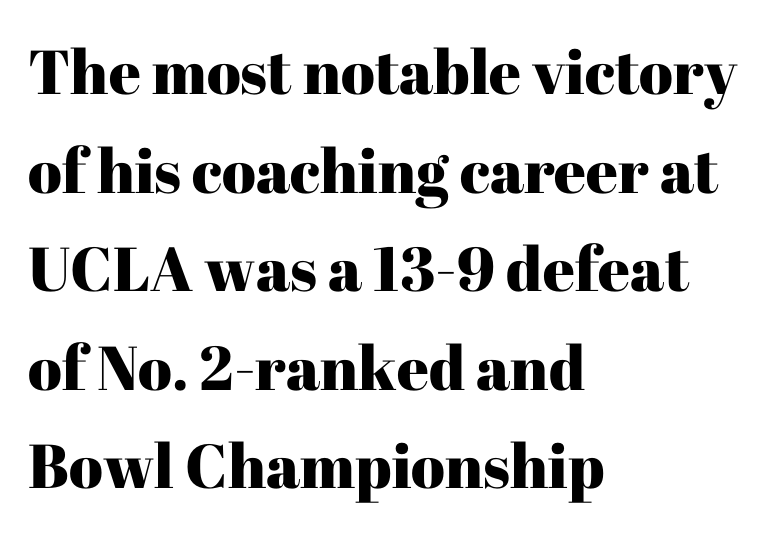
Q: Is the text italic (slanted)? A: No, it is upright.
Q: Is the typeface a serif or a sans-serif typeface? A: Serif.
Q: Is the text underlined? A: No.
Q: How is the paragraph aligned? A: Left-aligned.
Q: Is the spacing between letters normal or unusually wide? A: Normal.
Q: Is the spacing between lines tight, normal or loose? A: Normal.
Q: Width (condensed, normal, or wide)? A: Normal.
Q: Stroke contrast? A: High.
Q: x-height? A: Medium.
Q: Monospaced? A: No.
